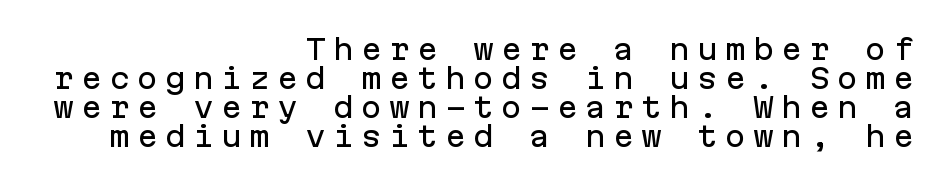
Q: Is the text italic (slanted)? A: No, it is upright.
Q: Is the typeface a serif or a sans-serif typeface? A: Sans-serif.
Q: Is the text underlined? A: No.
Q: How is the paragraph aligned? A: Right-aligned.
Q: Is the spacing between letters normal or unusually wide? A: Unusually wide.
Q: Is the spacing between lines tight, normal or loose? A: Tight.
Q: Width (condensed, normal, or wide)? A: Normal.
Q: Stroke contrast? A: Low.
Q: x-height? A: Medium.
Q: Monospaced? A: Yes.
